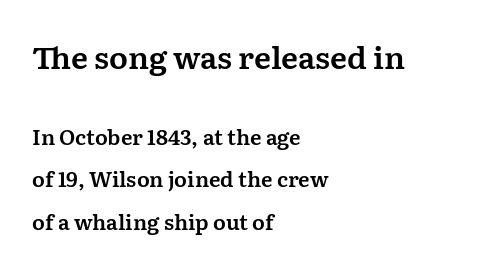
Q: Is the text italic (slanted)? A: No, it is upright.
Q: Is the typeface a serif or a sans-serif typeface? A: Serif.
Q: Is the text underlined? A: No.
Q: How is the paragraph aligned? A: Left-aligned.
Q: Is the spacing between letters normal or unusually wide? A: Normal.
Q: Is the spacing between lines tight, normal or loose? A: Loose.
Q: Which block of text is set in a larger size, the first (top) or the second (bottom)? A: The first (top) one.
Q: Width (condensed, normal, or wide)? A: Normal.
Q: Stroke contrast? A: Medium.
Q: x-height? A: Medium.
Q: Monospaced? A: No.
